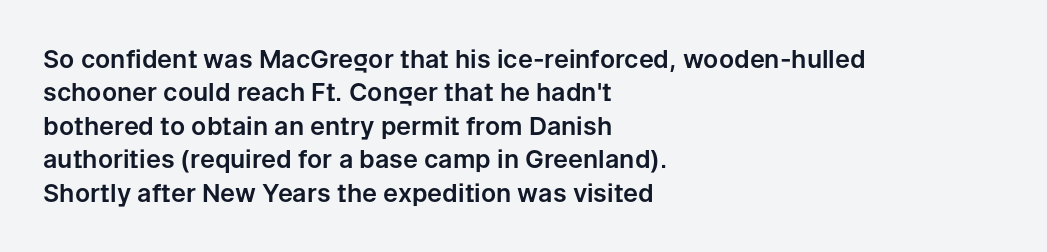
Q: Is the text italic (slanted)? A: No, it is upright.
Q: Is the text underlined? A: No.
Q: How is the paragraph aligned? A: Left-aligned.
Q: Is the spacing between letters normal or unusually wide? A: Normal.
Q: Is the spacing between lines tight, normal or loose? A: Normal.
